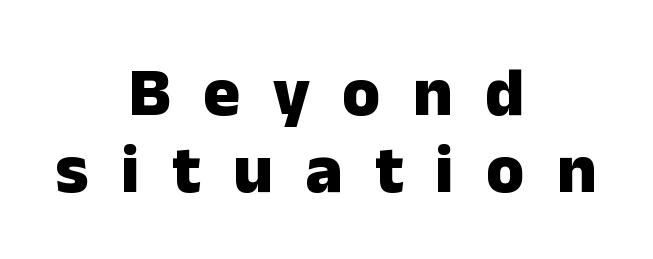
{"serif": "no", "italic": "no", "bold": "yes", "weight": "heavy", "width": "normal", "stroke_contrast": "low", "x_height": "medium", "monospaced": "no", "underline": "no", "align": "center", "line_spacing": "tight", "line_spacing_ratio": 1.12, "letter_spacing": "wide", "letter_spacing_em": 0.47, "glyph_px": 69}
